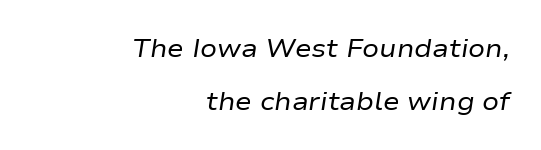
{"italic": "yes", "lean": "right", "slant_degrees": 9, "bold": "no", "underline": "no", "align": "right", "line_spacing": "loose", "line_spacing_ratio": 2.12, "letter_spacing": "normal", "letter_spacing_em": 0.0, "glyph_px": 25}
